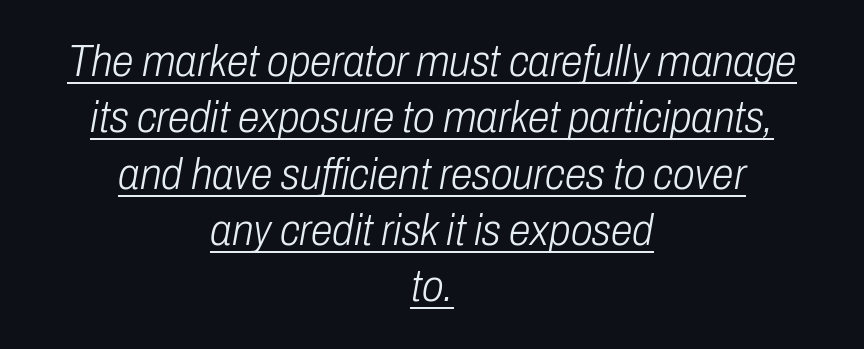
{"italic": "yes", "lean": "right", "slant_degrees": 10, "bold": "no", "weight": "light", "width": "condensed", "stroke_contrast": "low", "x_height": "medium", "monospaced": "no", "underline": "yes", "align": "center", "line_spacing": "normal", "line_spacing_ratio": 1.28, "letter_spacing": "normal", "letter_spacing_em": 0.0, "glyph_px": 44}
